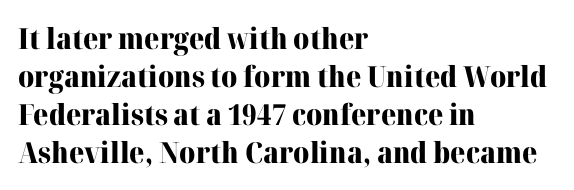
Rows of type keep a routine distance in the vertical direction. Old-style or modern, the face here clearly has serifs. Tall strokes in this sample are plumb rather than angled. The words here are not underlined.
